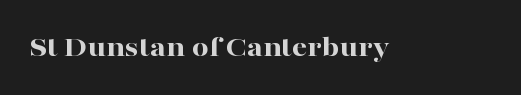
Q: Is the text bold? A: Yes.
Q: Is the text italic (slanted)? A: No, it is upright.
Q: Is the typeface a serif or a sans-serif typeface? A: Serif.
Q: Is the text underlined? A: No.
Q: Is the spacing between letters normal or unusually wide? A: Normal.
Q: Width (condensed, normal, or wide)? A: Wide.
Q: Stroke contrast? A: High.
Q: x-height? A: Medium.
Q: Monospaced? A: No.
